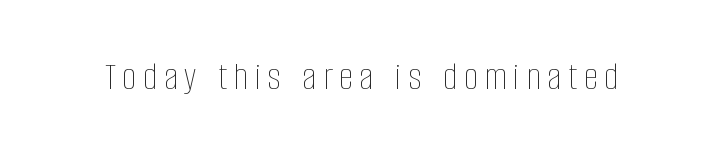
If you drew a line through each stem, it would be perfectly vertical. The face used here is proportionally spaced, like ordinary book or web type. Lines of text with bare space underneath. Nothing heavy about these letters — not bold at all.
